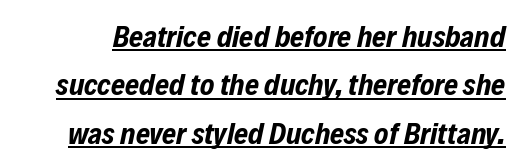
{"italic": "yes", "lean": "right", "slant_degrees": 12, "bold": "yes", "weight": "bold", "width": "condensed", "stroke_contrast": "low", "x_height": "medium", "monospaced": "no", "underline": "yes", "line_spacing": "normal", "line_spacing_ratio": 1.61, "letter_spacing": "normal", "letter_spacing_em": 0.0, "glyph_px": 30}
